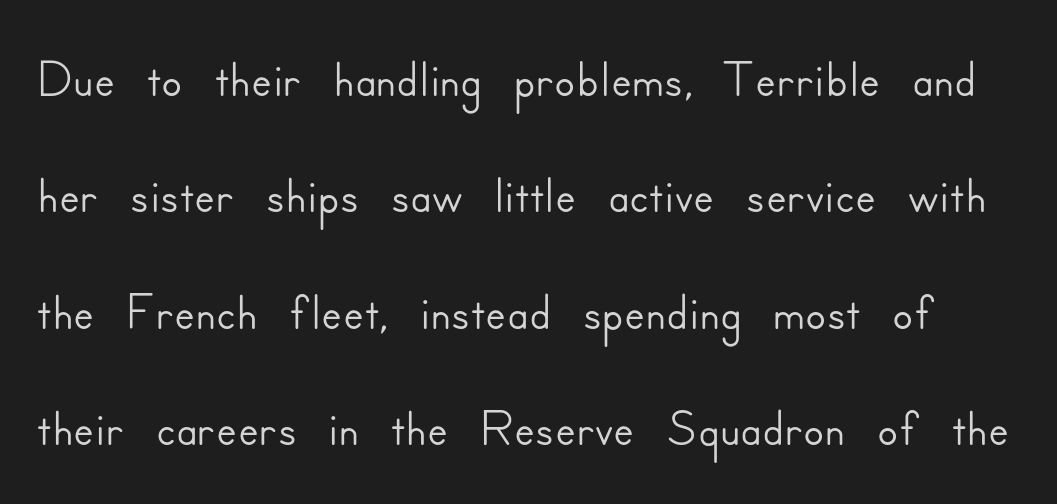
Each letter keeps its own natural width here, so spacing adapts to shape. The typeface chosen for these lines omits serifs. Caption: standard tracking, unaltered. Every character sits straight up, as roman type does. Regular leading. The zone under the glyphs is completely vacant.
